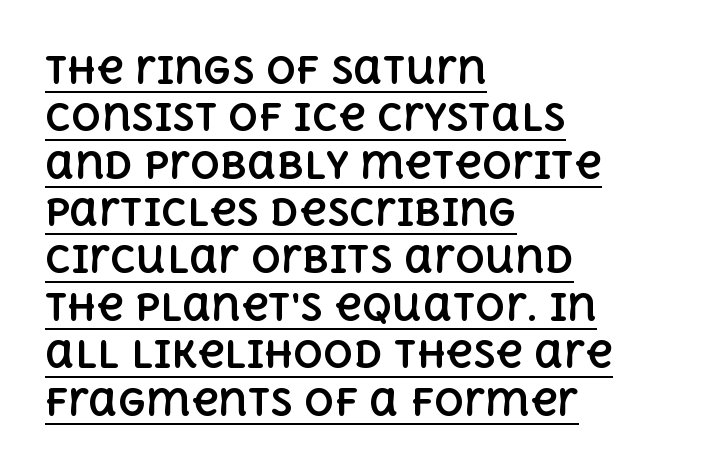
Letter spacing: default. Underline: present. No italicization has been applied; the sample stays upright. Notice how descenders clear the ascenders below comfortably — that's standard leading. A student would call this left alignment; a typographer would say flush left, rag right.
